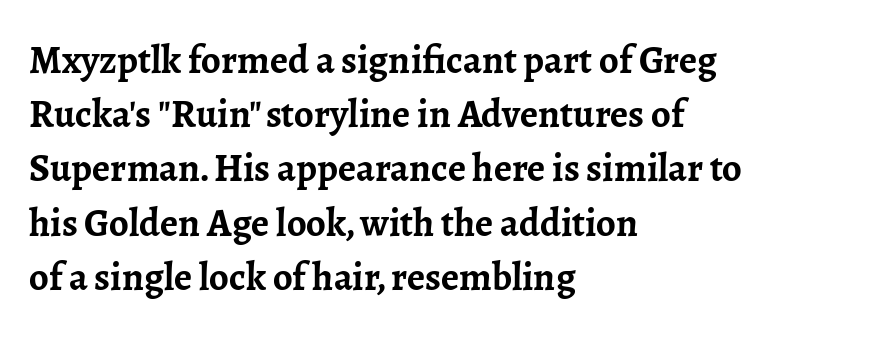
Every stem runs plumb, perpendicular to the baseline. Anything drawn beneath the words? Only blank space. Every row of glyphs begins at an identical x-position on the left. The leading is moderate, giving the passage an even texture.
